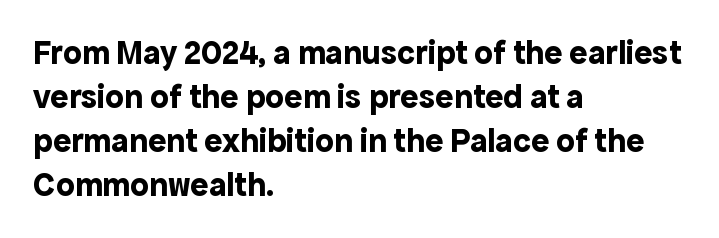
{"serif": "no", "italic": "no", "bold": "yes", "weight": "bold", "width": "normal", "x_height": "medium", "monospaced": "no", "underline": "no", "align": "left", "line_spacing": "normal", "line_spacing_ratio": 1.29, "letter_spacing": "normal", "letter_spacing_em": 0.0, "glyph_px": 34}
